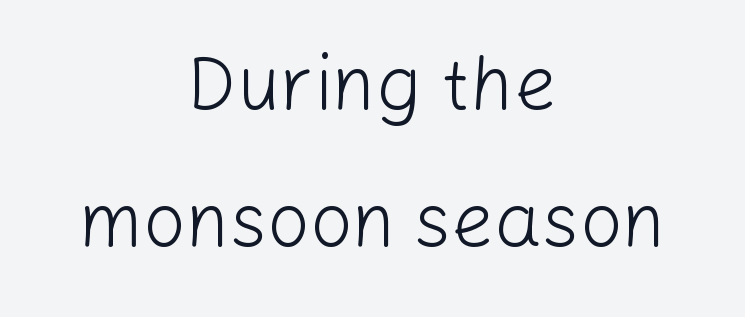
{"serif": "no", "italic": "no", "bold": "no", "weight": "light", "width": "normal", "stroke_contrast": "low", "x_height": "medium", "monospaced": "no", "underline": "no", "align": "center", "line_spacing_ratio": 1.83, "letter_spacing": "normal", "letter_spacing_em": 0.0, "glyph_px": 75}
